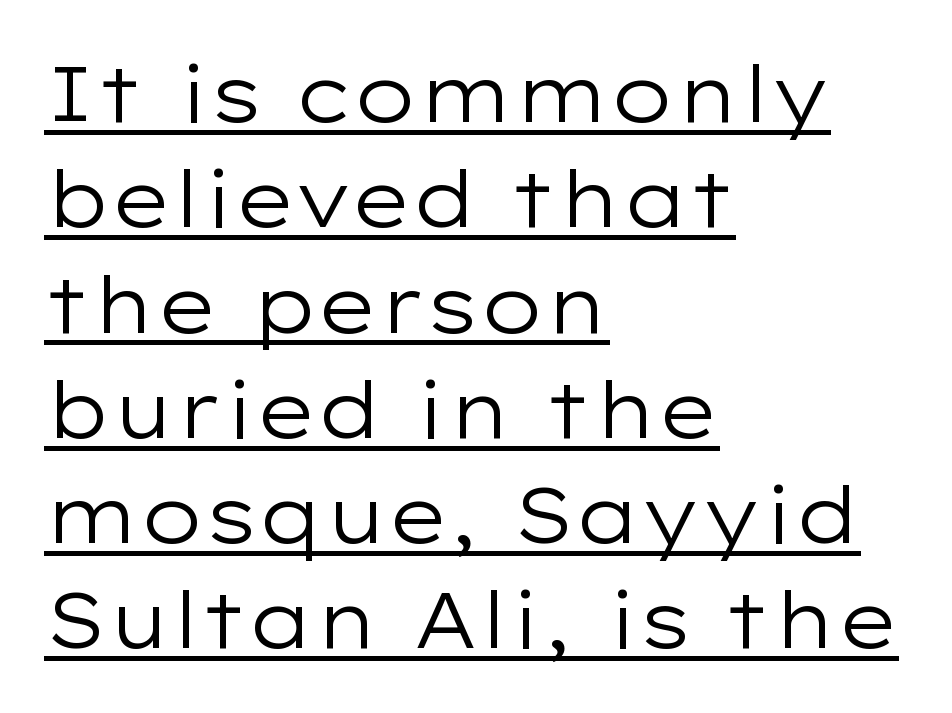
{"serif": "no", "italic": "no", "bold": "no", "weight": "regular", "width": "wide", "stroke_contrast": "low", "x_height": "medium", "monospaced": "no", "underline": "yes", "align": "left", "line_spacing": "normal", "line_spacing_ratio": 1.35, "letter_spacing": "normal", "letter_spacing_em": 0.0, "glyph_px": 78}
